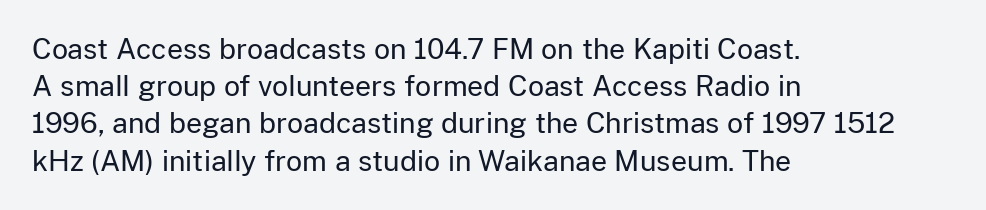
The image shows 28 px regular-weight sans-serif type, upright; set left-aligned, normal line spacing (1.33x), normal letter spacing, not underlined; low stroke contrast and a medium x-height.
